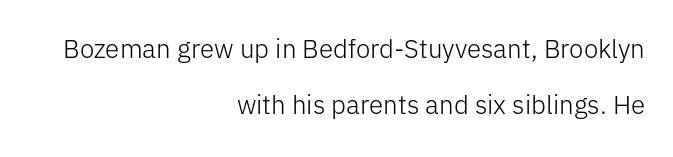
{"italic": "no", "bold": "no", "underline": "no", "align": "right", "line_spacing": "loose", "line_spacing_ratio": 2.17, "letter_spacing": "normal", "letter_spacing_em": 0.0, "glyph_px": 26}
